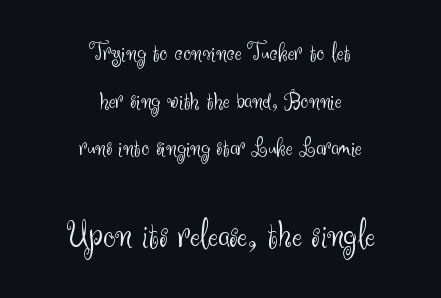
The image shows 39 px light sans-serif type, upright; set centered, line spacing 1.83x, normal letter spacing, not underlined; the second (bottom) block is 1.5x larger; medium stroke contrast and a small x-height.
